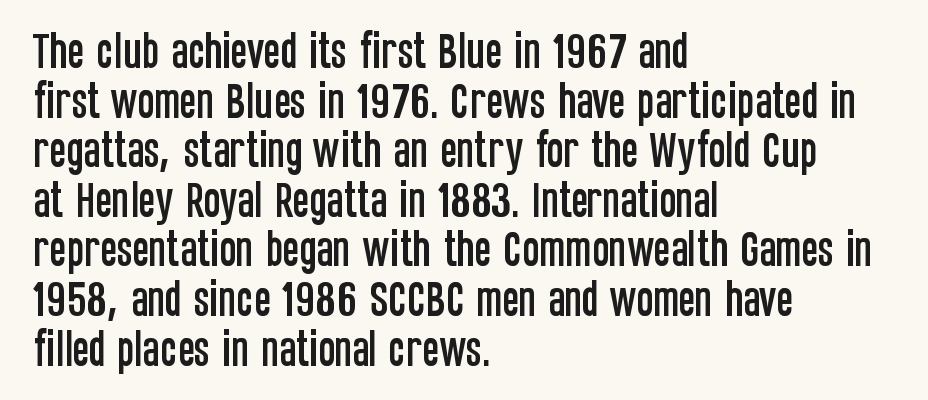
No feet cap the strokes, marking this as sans-serif type. Looks like regular typesetting: each glyph gets only the width it needs. The area under the type is left untouched. Tall strokes in this sample are plumb rather than angled. Tracking value appears to be zero — textbook default spacing. In CSS terms this would be text-align: left.
